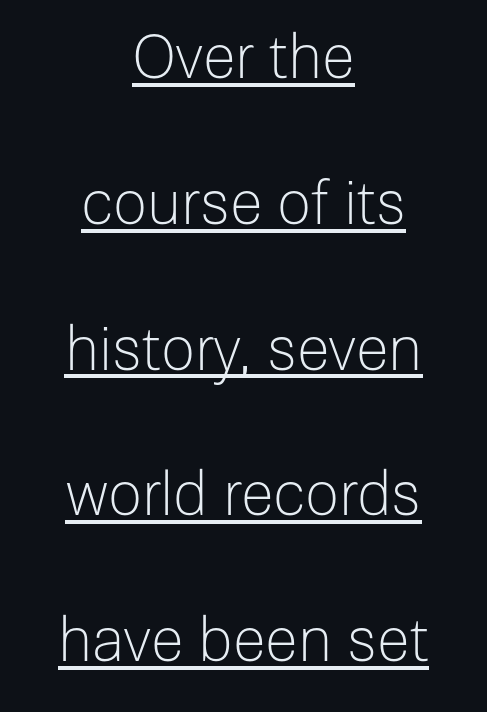
Q: Is the text bold? A: No.
Q: Is the text italic (slanted)? A: No, it is upright.
Q: Is the typeface a serif or a sans-serif typeface? A: Sans-serif.
Q: Is the text underlined? A: Yes.
Q: How is the paragraph aligned? A: Centered.
Q: Is the spacing between letters normal or unusually wide? A: Normal.
Q: Is the spacing between lines tight, normal or loose? A: Loose.
Q: Width (condensed, normal, or wide)? A: Normal.
Q: Stroke contrast? A: Low.
Q: x-height? A: Medium.
Q: Monospaced? A: No.
